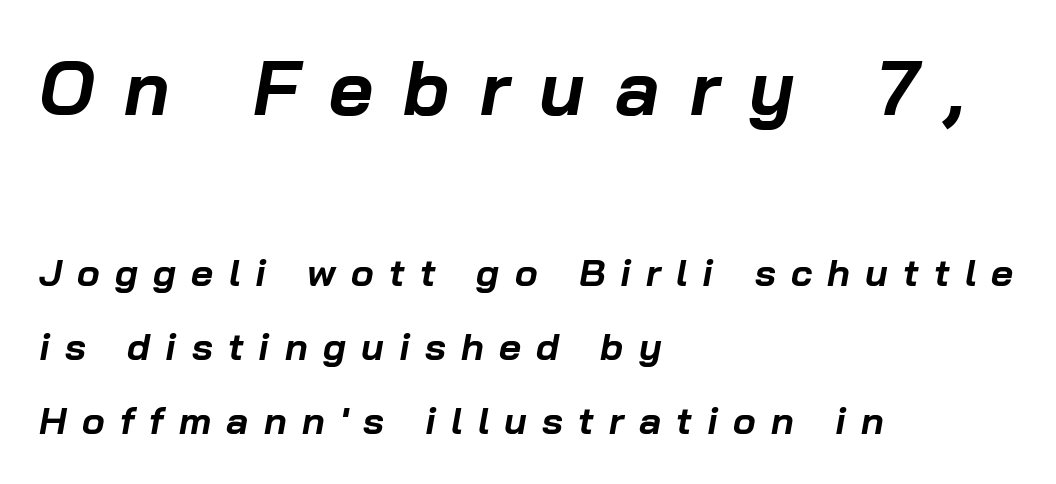
The designer dialed line spacing up above the default. A typesetter would call this proportional, since set widths differ per character. Underlining? Definitely not there. The rendering shrinks the type as you move from the upper chunk to the lower. The paragraph has a hard left edge and a soft right edge.
